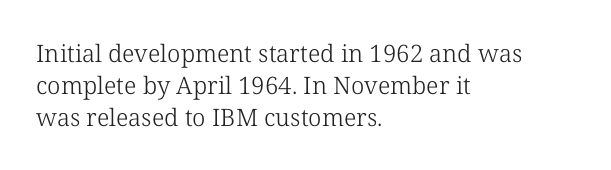
Q: Is the text bold? A: No.
Q: Is the text italic (slanted)? A: No, it is upright.
Q: Is the text underlined? A: No.
Q: How is the paragraph aligned? A: Left-aligned.
Q: Is the spacing between letters normal or unusually wide? A: Normal.
Q: Is the spacing between lines tight, normal or loose? A: Normal.
